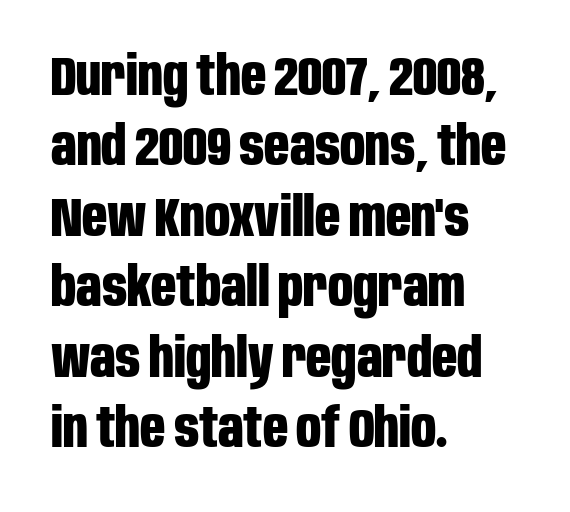
You can tell it's not italic because the verticals are truly vertical. Caption: multi-line text, flush left, ragged right. The type is set solid horizontally, with unmodified tracking. One glance says typical: line gaps are just what's usual. Think of a printed novel: that variable character pitch is what you see here.
